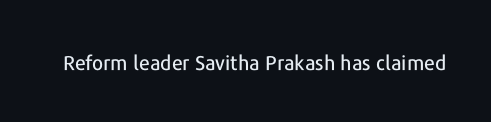
The image shows 20 px text type, upright; set normal letter spacing, not underlined.
